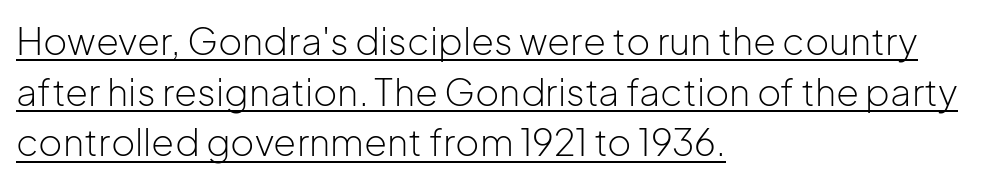
The image shows 37 px light sans-serif type, upright; set left-aligned, normal line spacing (1.37x), normal letter spacing, underlined; low stroke contrast and a medium x-height.
